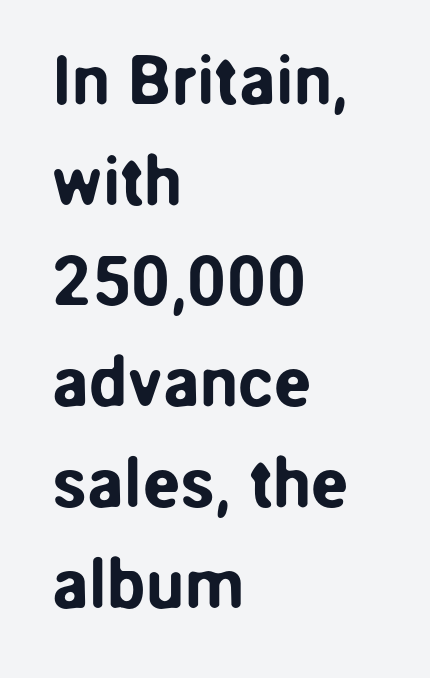
Q: Is the text italic (slanted)? A: No, it is upright.
Q: Is the typeface a serif or a sans-serif typeface? A: Sans-serif.
Q: Is the text underlined? A: No.
Q: How is the paragraph aligned? A: Left-aligned.
Q: Is the spacing between letters normal or unusually wide? A: Normal.
Q: Is the spacing between lines tight, normal or loose? A: Normal.
Q: Width (condensed, normal, or wide)? A: Normal.
Q: Stroke contrast? A: Low.
Q: x-height? A: Medium.
Q: Monospaced? A: No.
